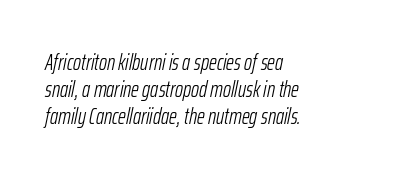
Q: Is the text bold? A: No.
Q: Is the text italic (slanted)? A: Yes, it leans right by about 12 degrees.
Q: Is the text underlined? A: No.
Q: How is the paragraph aligned? A: Left-aligned.
Q: Is the spacing between letters normal or unusually wide? A: Normal.
